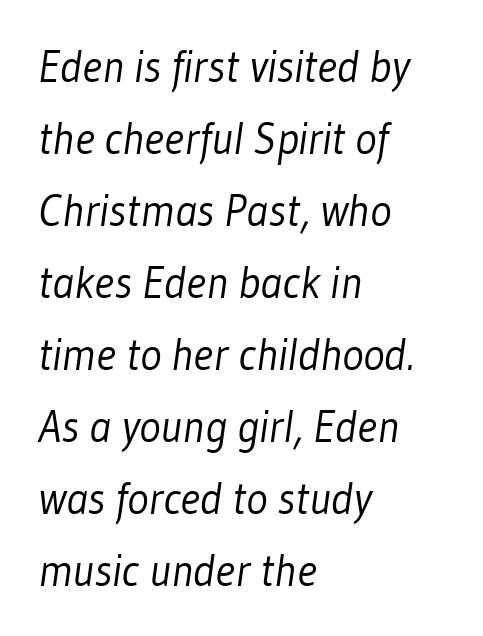
The image shows 45 px light, condensed sans-serif type; set left-aligned, normal line spacing (1.6x), normal letter spacing, not underlined; low stroke contrast and a medium x-height.
